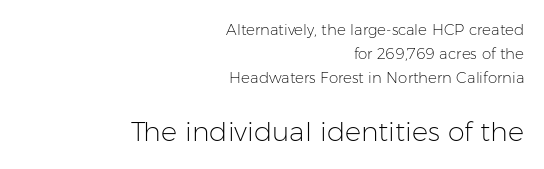
Tracking value appears to be zero — textbook default spacing. Character size in the trailing block exceeds that of the leading block. Each row of text sits above clean, open space. Leading matches the norm, producing a regular column. The strokes carry an ordinary text weight at most. These lines are set flush right with a ragged left edge.
